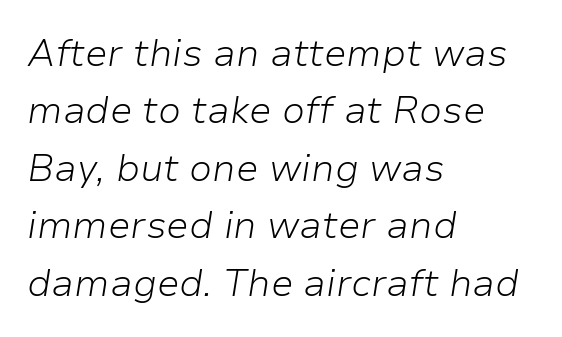
The image shows 38 px light type, italic (leaning right); set left-aligned, normal line spacing (1.51x), normal letter spacing, not underlined; low stroke contrast and a medium x-height.
